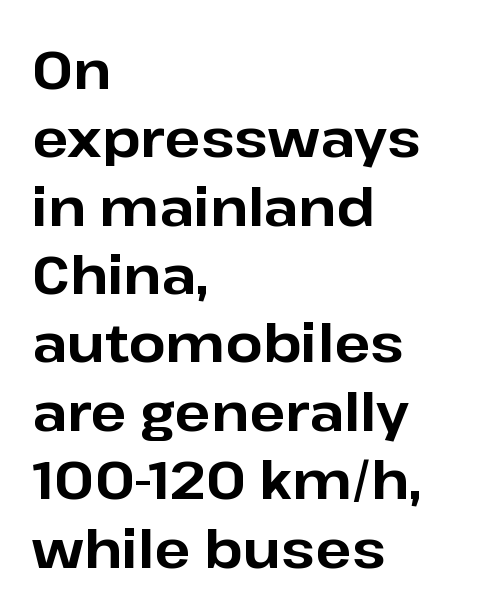
{"serif": "no", "italic": "no", "bold": "yes", "weight": "bold", "width": "normal", "stroke_contrast": "low", "x_height": "medium", "monospaced": "no", "underline": "no", "align": "left", "line_spacing": "normal", "line_spacing_ratio": 1.29, "letter_spacing": "normal", "letter_spacing_em": 0.0, "glyph_px": 53}
